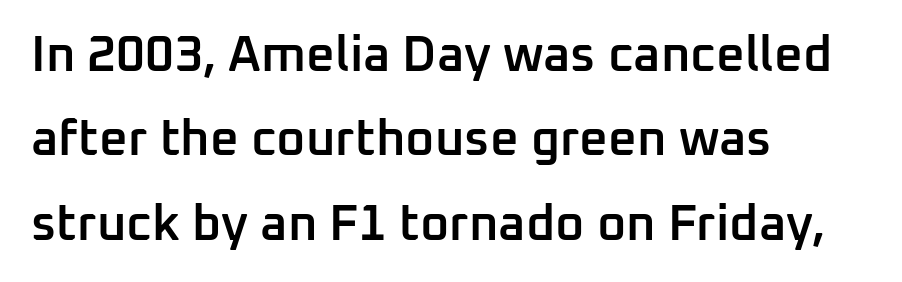
{"serif": "no", "italic": "no", "bold": "semi", "weight": "semibold", "width": "normal", "stroke_contrast": "low", "x_height": "medium", "monospaced": "no", "underline": "no", "align": "left", "line_spacing": "normal", "line_spacing_ratio": 1.69, "letter_spacing": "normal", "letter_spacing_em": 0.0, "glyph_px": 50}
